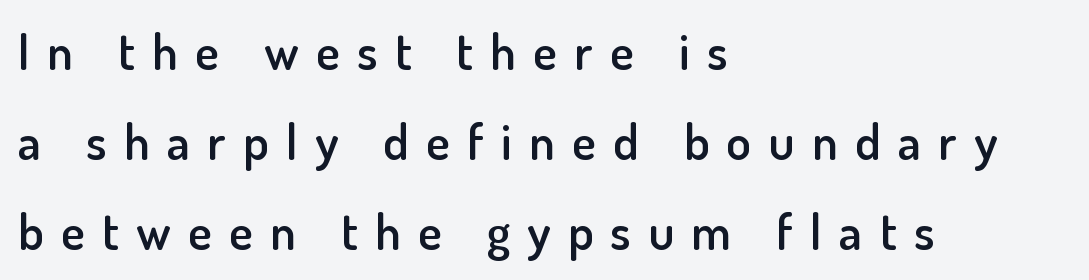
If you drew a ruler down the left edge, every line would touch it. Bare-footed words on every line. Words appear elongated and porous because spacing is wide. The passage shown is typed in a proportional face where columns would drift.
